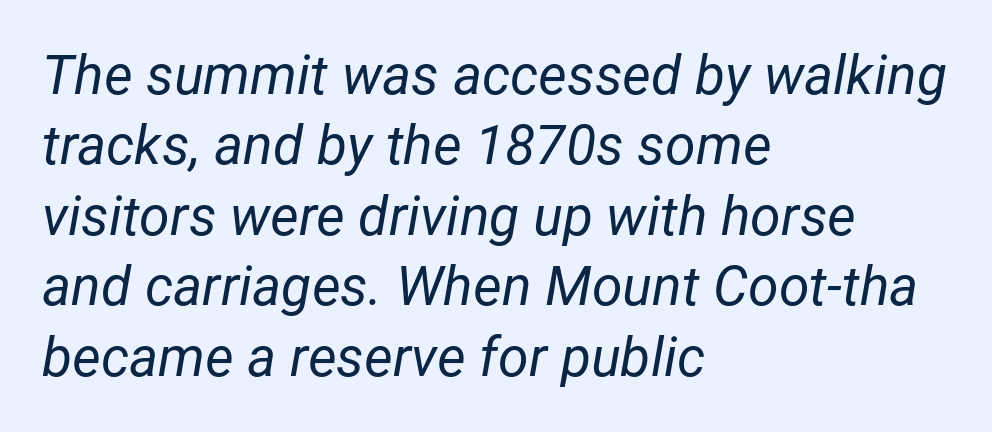
{"italic": "yes", "lean": "right", "slant_degrees": 12, "bold": "no", "weight": "regular", "width": "normal", "stroke_contrast": "low", "x_height": "medium", "monospaced": "no", "underline": "no", "align": "left", "line_spacing": "normal", "line_spacing_ratio": 1.28, "letter_spacing": "normal", "letter_spacing_em": 0.0, "glyph_px": 55}
